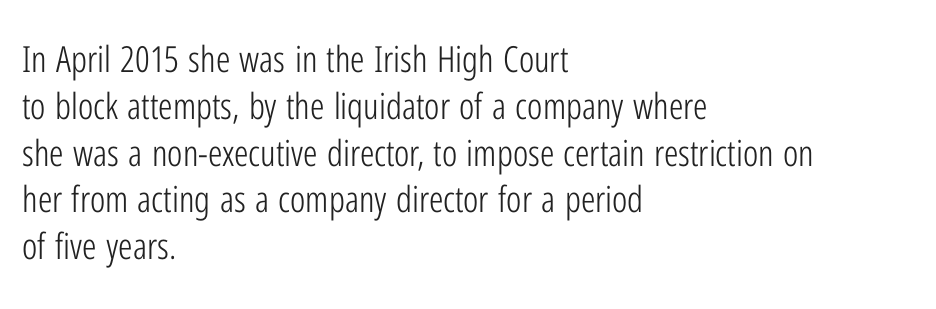
The image shows 36 px light, condensed sans-serif type, upright; set left-aligned, normal line spacing (1.3x), normal letter spacing, not underlined; low stroke contrast and a medium x-height.
